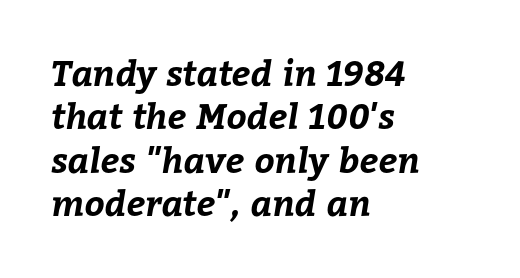
Q: Is the text bold? A: Yes.
Q: Is the text underlined? A: No.
Q: How is the paragraph aligned? A: Left-aligned.
Q: Is the spacing between letters normal or unusually wide? A: Normal.
Q: Width (condensed, normal, or wide)? A: Normal.
Q: Stroke contrast? A: Low.
Q: x-height? A: Medium.
Q: Monospaced? A: No.
